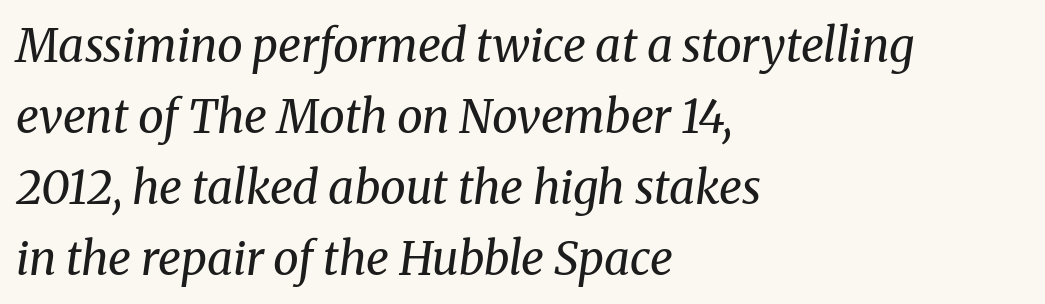
Posture: slanted. Leading matches the norm, producing a regular column. Think of a printed novel: that variable character pitch is what you see here. Words float on clear page, feet unadorned. Notice how the passage keeps a crisp vertical edge on the left only.
